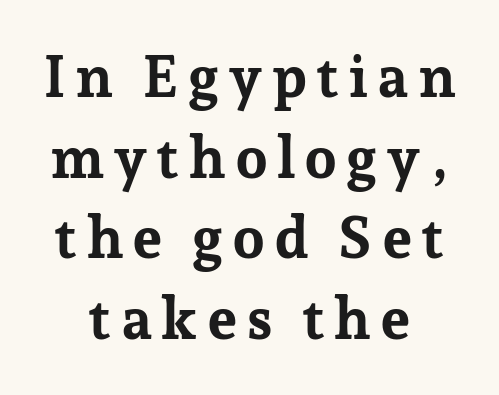
{"serif": "yes", "italic": "no", "bold": "yes", "weight": "bold", "width": "normal", "stroke_contrast": "low", "x_height": "medium", "monospaced": "no", "underline": "no", "align": "center", "line_spacing": "normal", "line_spacing_ratio": 1.39, "glyph_px": 58}
